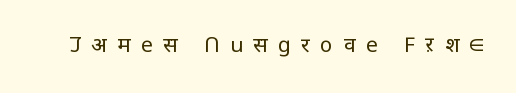
The image shows 21 px text type, upright; set unusually wide letter spacing (+0.5 em), not underlined.
